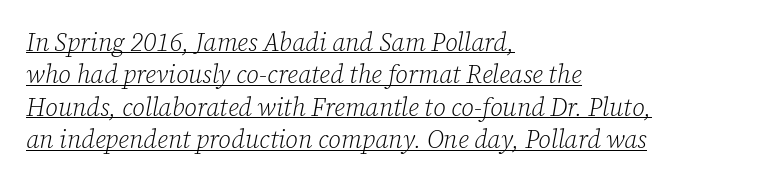
The image shows 25 px text type, italic (leaning right); set left-aligned, normal line spacing (1.3x), normal letter spacing, underlined.
